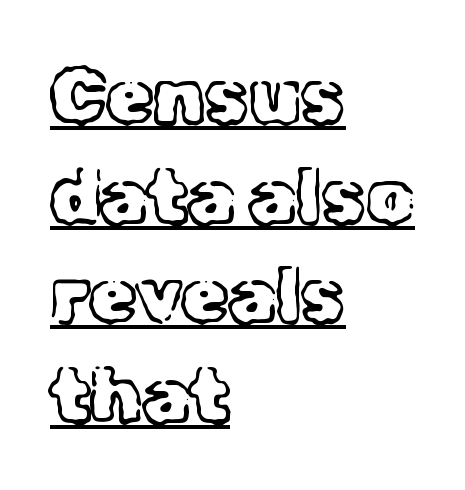
The image shows 76 px light serif type, upright; set left-aligned, normal line spacing (1.31x), normal letter spacing, underlined; a medium x-height.
